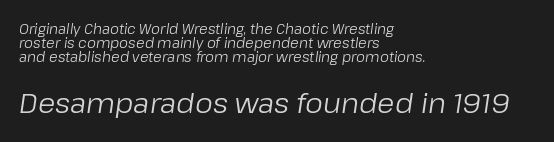
The image shows 28 px regular-weight type, italic (leaning right); set left-aligned, tight line spacing (1.0x), normal letter spacing, not underlined; the second (bottom) block is 2.0x larger; low stroke contrast and a medium x-height.
